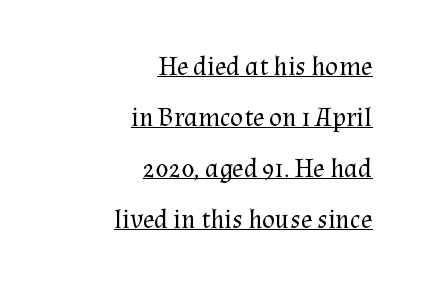
Q: Is the text bold? A: No.
Q: Is the text italic (slanted)? A: No, it is upright.
Q: Is the text underlined? A: Yes.
Q: How is the paragraph aligned? A: Right-aligned.
Q: Is the spacing between letters normal or unusually wide? A: Normal.
